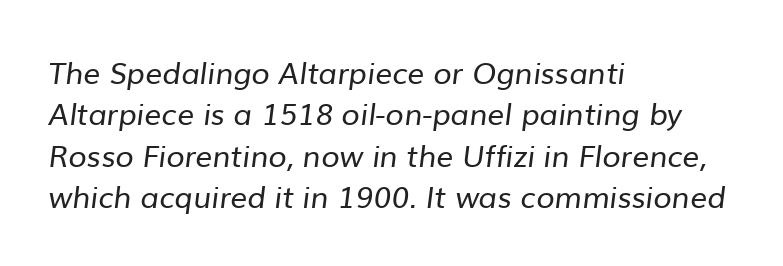
{"serif": "no", "bold": "no", "weight": "regular", "width": "normal", "stroke_contrast": "low", "x_height": "medium", "monospaced": "no", "underline": "no", "align": "left", "line_spacing": "normal", "line_spacing_ratio": 1.38, "letter_spacing": "normal", "letter_spacing_em": 0.0, "glyph_px": 30}
